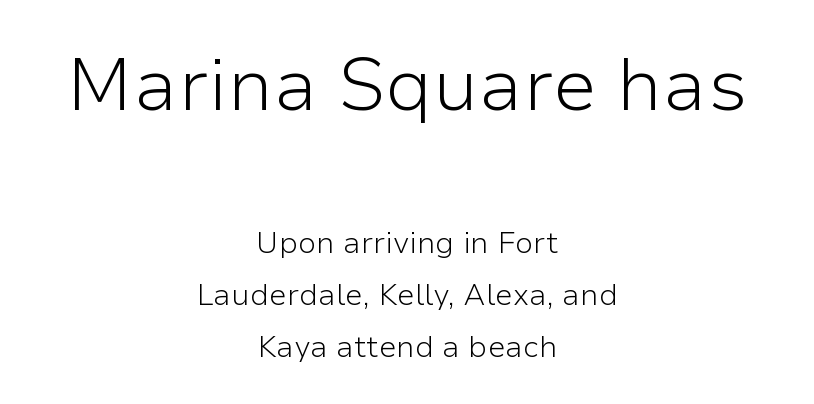
Q: Is the text bold? A: No.
Q: Is the text italic (slanted)? A: No, it is upright.
Q: Is the typeface a serif or a sans-serif typeface? A: Sans-serif.
Q: Is the text underlined? A: No.
Q: How is the paragraph aligned? A: Centered.
Q: Is the spacing between letters normal or unusually wide? A: Normal.
Q: Which block of text is set in a larger size, the first (top) or the second (bottom)? A: The first (top) one.
Q: Width (condensed, normal, or wide)? A: Normal.
Q: Stroke contrast? A: Low.
Q: x-height? A: Medium.
Q: Monospaced? A: No.
